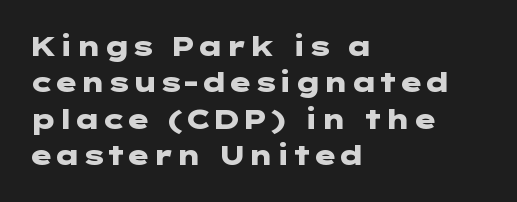
The lettering stays uniformly vertical, giving the passage a roman look. Letters rest on an invisible, unmarked baseline. This block has exactly the height ordinary leading produces. Spacing between characters is what you'd get straight out of the box. Notice how thick the strokes are: this is what a full bold looks like.
